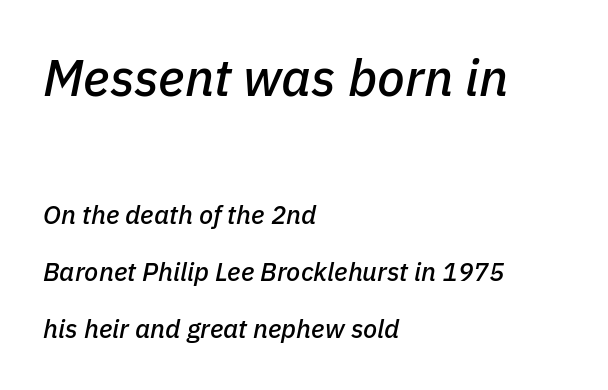
Q: Is the text italic (slanted)? A: Yes, it leans right by about 11 degrees.
Q: Is the text underlined? A: No.
Q: How is the paragraph aligned? A: Left-aligned.
Q: Is the spacing between letters normal or unusually wide? A: Normal.
Q: Is the spacing between lines tight, normal or loose? A: Loose.
Q: Which block of text is set in a larger size, the first (top) or the second (bottom)? A: The first (top) one.
Q: Width (condensed, normal, or wide)? A: Normal.
Q: Stroke contrast? A: Low.
Q: x-height? A: Medium.
Q: Monospaced? A: No.
